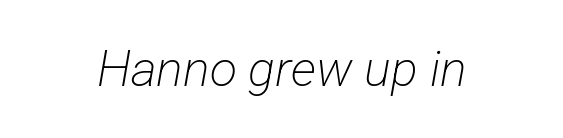
Q: Is the text bold? A: No.
Q: Is the typeface a serif or a sans-serif typeface? A: Sans-serif.
Q: Is the text underlined? A: No.
Q: Is the spacing between letters normal or unusually wide? A: Normal.
Q: Width (condensed, normal, or wide)? A: Condensed.
Q: Stroke contrast? A: Low.
Q: x-height? A: Medium.
Q: Monospaced? A: No.
